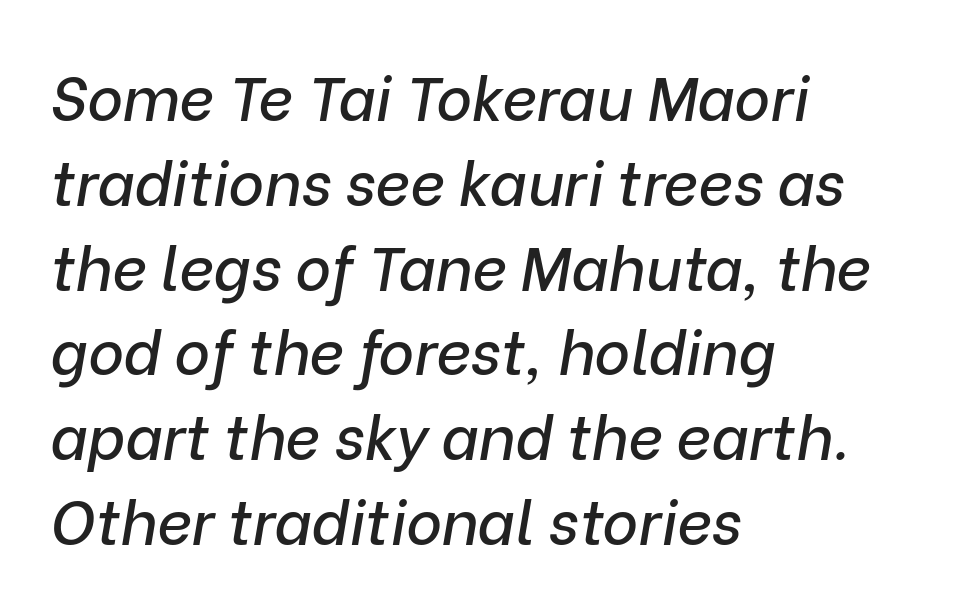
The letterforms sit shoulder to shoulder at normal distance. A typesetter would call this leading conventional body-copy spacing. Notice how the passage keeps a crisp vertical edge on the left only. Just letters on the line, the space beneath them empty. You could not count columns in this text — the font is proportionally spaced. The lettering tilts uniformly, giving the passage an italic look.
